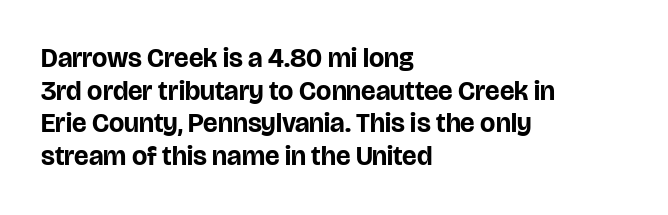
The image shows 27 px bold type, upright; set left-aligned, line spacing 1.21x, normal letter spacing, not underlined.
